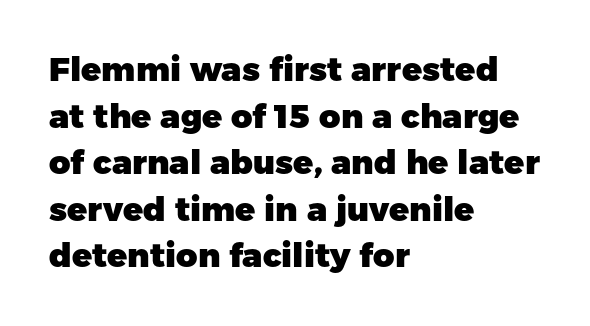
{"serif": "no", "italic": "no", "bold": "yes", "weight": "heavy", "width": "normal", "stroke_contrast": "low", "x_height": "medium", "monospaced": "no", "underline": "no", "align": "left", "line_spacing": "normal", "line_spacing_ratio": 1.41, "letter_spacing": "normal", "letter_spacing_em": 0.0, "glyph_px": 33}
